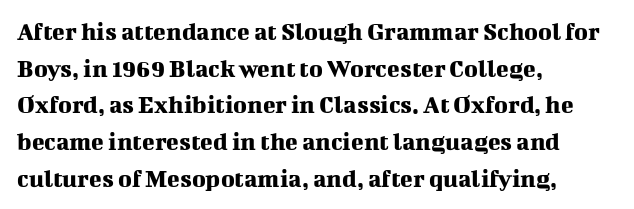
Q: Is the text italic (slanted)? A: No, it is upright.
Q: Is the text underlined? A: No.
Q: How is the paragraph aligned? A: Left-aligned.
Q: Is the spacing between letters normal or unusually wide? A: Normal.
Q: Is the spacing between lines tight, normal or loose? A: Normal.
